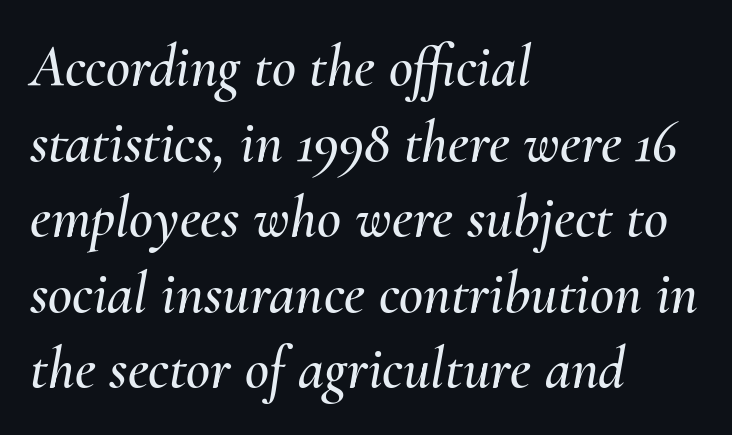
Reading down the block, your eye returns to a fixed left position each line. The rendering uses natural spacing where letterforms have individual widths. Caption: standard tracking, unaltered. When letters slant like this, we call the style italic.
